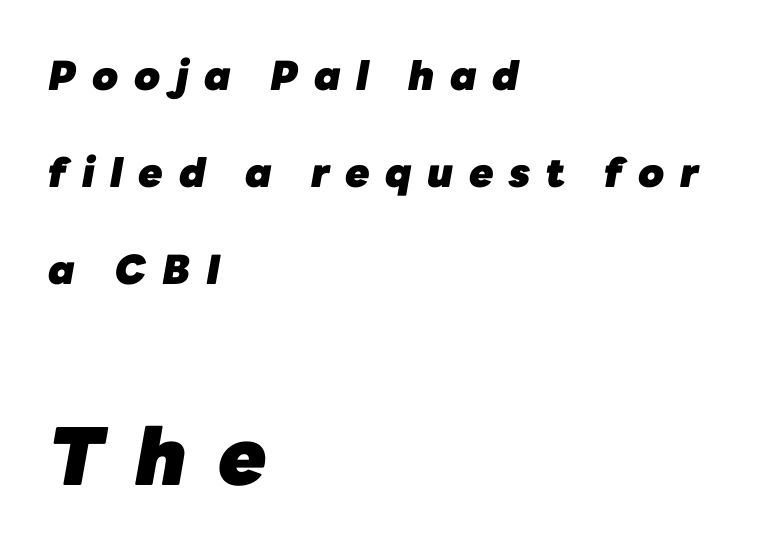
Q: Is the text bold? A: Yes.
Q: Is the text italic (slanted)? A: Yes, it leans right by about 10 degrees.
Q: Is the text underlined? A: No.
Q: How is the paragraph aligned? A: Left-aligned.
Q: Is the spacing between letters normal or unusually wide? A: Unusually wide.
Q: Is the spacing between lines tight, normal or loose? A: Loose.
Q: Which block of text is set in a larger size, the first (top) or the second (bottom)? A: The second (bottom) one.
Q: Width (condensed, normal, or wide)? A: Normal.
Q: Stroke contrast? A: Low.
Q: x-height? A: Medium.
Q: Monospaced? A: No.
